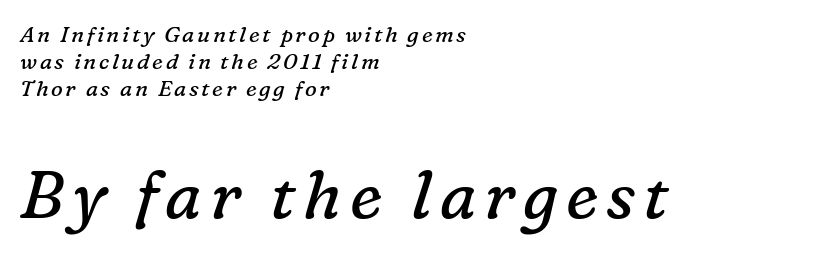
{"serif": "yes", "italic": "yes", "lean": "right", "slant_degrees": 16, "bold": "no", "weight": "regular", "width": "normal", "stroke_contrast": "low", "x_height": "medium", "monospaced": "no", "underline": "no", "align": "left", "line_spacing_ratio": 1.22, "larger_block": "second", "size_ratio": 3.0, "glyph_px": 66}
